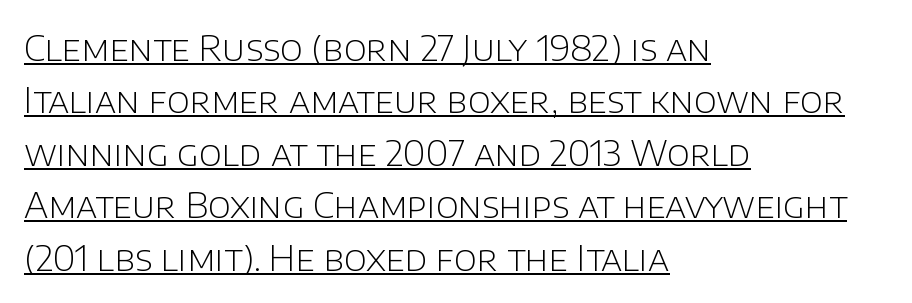
Q: Is the text bold? A: No.
Q: Is the text italic (slanted)? A: No, it is upright.
Q: Is the typeface a serif or a sans-serif typeface? A: Sans-serif.
Q: Is the text underlined? A: Yes.
Q: How is the paragraph aligned? A: Left-aligned.
Q: Is the spacing between letters normal or unusually wide? A: Normal.
Q: Is the spacing between lines tight, normal or loose? A: Normal.
Q: Width (condensed, normal, or wide)? A: Normal.
Q: Stroke contrast? A: Low.
Q: x-height? A: Large.
Q: Monospaced? A: No.
